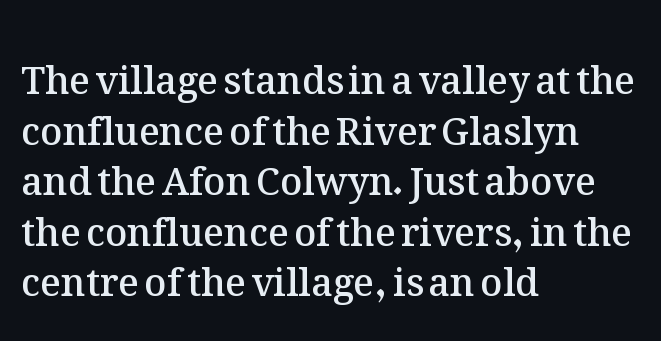
Nothing unusual about the tracking: characters are spaced as the font intends. Bare-footed words on every line. Leading matches the norm, producing a regular column. The letters advance in unequal steps, a hallmark of proportional type.
